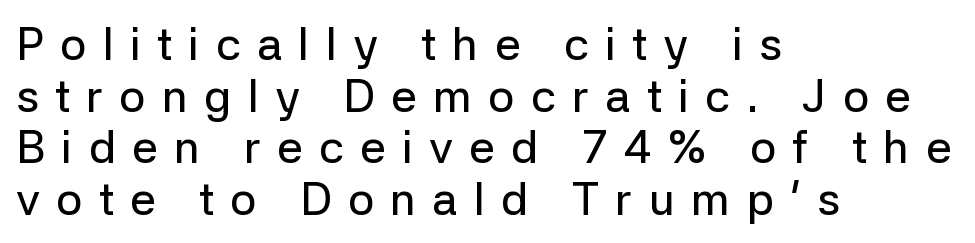
Q: Is the text italic (slanted)? A: No, it is upright.
Q: Is the typeface a serif or a sans-serif typeface? A: Sans-serif.
Q: Is the text underlined? A: No.
Q: How is the paragraph aligned? A: Left-aligned.
Q: Is the spacing between letters normal or unusually wide? A: Unusually wide.
Q: Is the spacing between lines tight, normal or loose? A: Tight.
Q: Width (condensed, normal, or wide)? A: Normal.
Q: Stroke contrast? A: Low.
Q: x-height? A: Medium.
Q: Monospaced? A: No.
